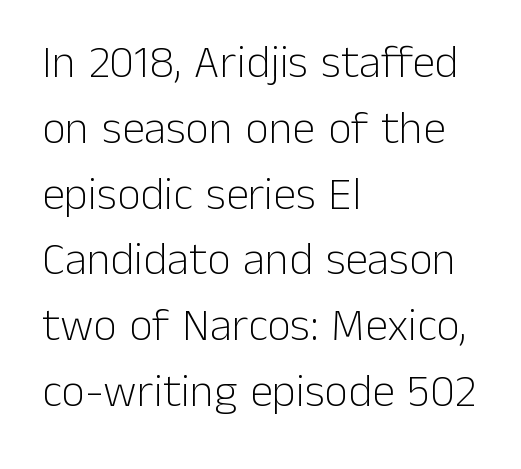
There is no visible air inserted between adjacent glyphs. Ink coverage per letter is moderate at most. If you drew a ruler down the left edge, every line would touch it. Check where the strokes stop: nothing finishes them off — pure sans. The strip under each line holds only bare page.
